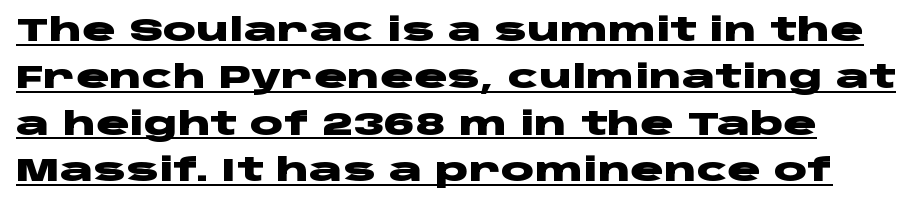
Q: Is the text bold? A: Yes.
Q: Is the text italic (slanted)? A: No, it is upright.
Q: Is the typeface a serif or a sans-serif typeface? A: Sans-serif.
Q: Is the text underlined? A: Yes.
Q: Is the spacing between letters normal or unusually wide? A: Normal.
Q: Is the spacing between lines tight, normal or loose? A: Normal.
Q: Width (condensed, normal, or wide)? A: Wide.
Q: Stroke contrast? A: Low.
Q: x-height? A: Large.
Q: Monospaced? A: No.
